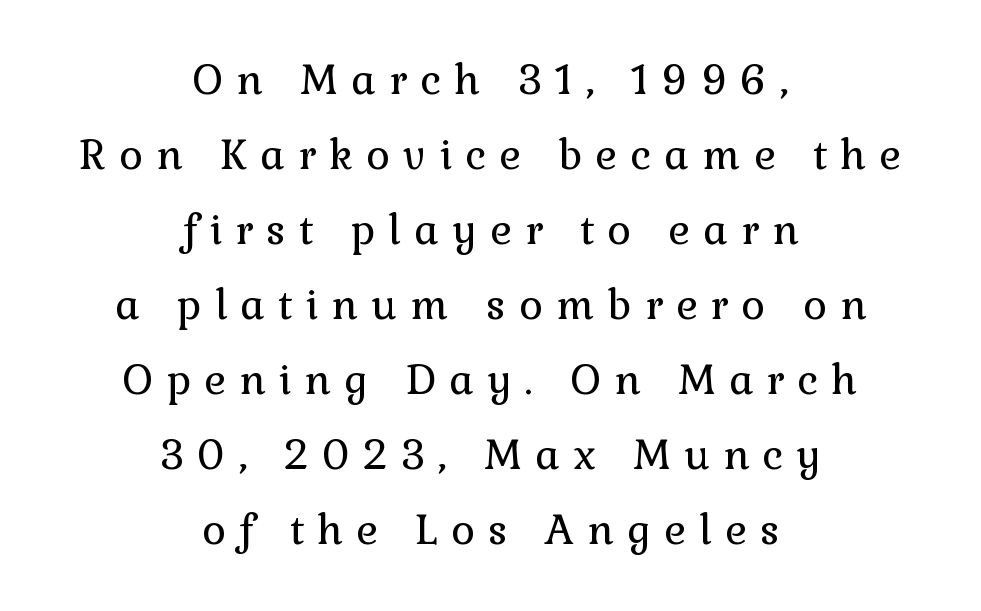
{"serif": "yes", "italic": "no", "bold": "no", "weight": "regular", "width": "normal", "x_height": "medium", "monospaced": "no", "underline": "no", "align": "center", "line_spacing_ratio": 1.83, "letter_spacing": "wide", "letter_spacing_em": 0.32, "glyph_px": 41}
